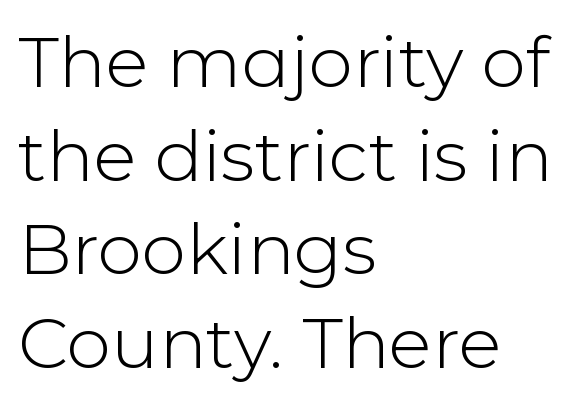
The image shows 71 px light sans-serif type, upright; set left-aligned, normal line spacing (1.32x), normal letter spacing, not underlined; low stroke contrast and a medium x-height.
